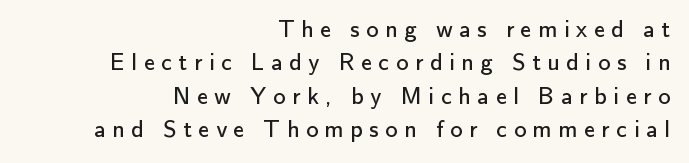
{"italic": "no", "bold": "no", "underline": "no", "align": "right", "line_spacing": "normal", "line_spacing_ratio": 1.39, "letter_spacing": "wide", "letter_spacing_em": 0.28, "glyph_px": 24}
